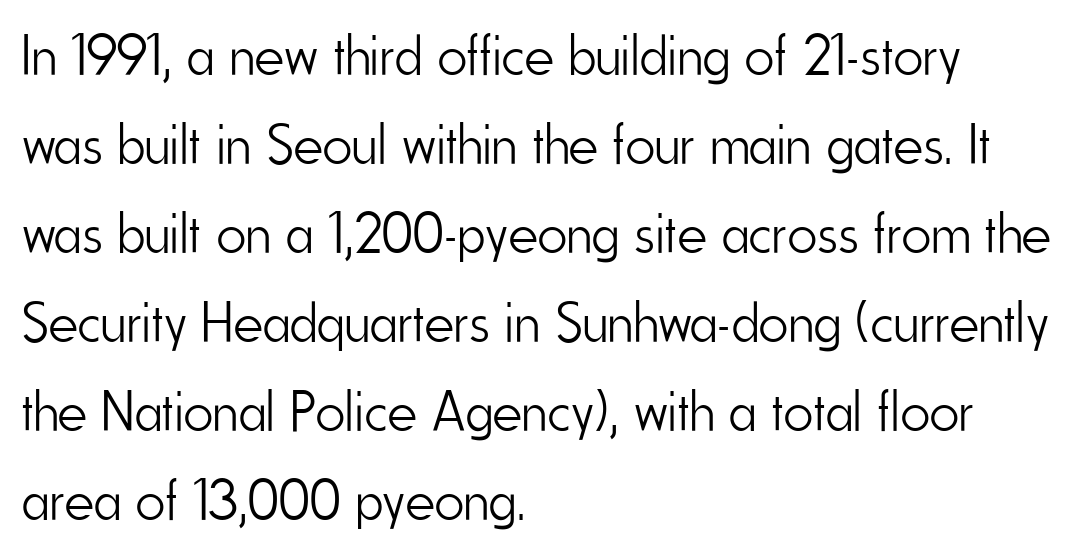
The face used here is proportionally spaced, like ordinary book or web type. The passage is arranged the way most books set body copy — flush left. The letters stand upright; this is a roman face. Font category for this specimen: sans-serif. Interline gaps are of average width in this sample. Weight: regular or lighter.
